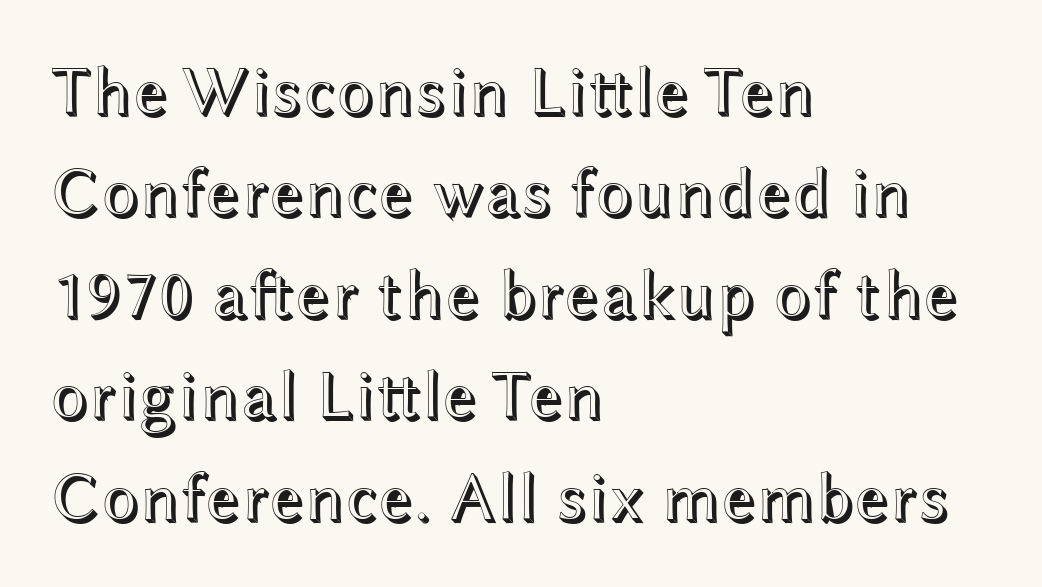
The image shows 69 px wide type, upright; set left-aligned, normal line spacing (1.47x), normal letter spacing, not underlined; a medium x-height.
